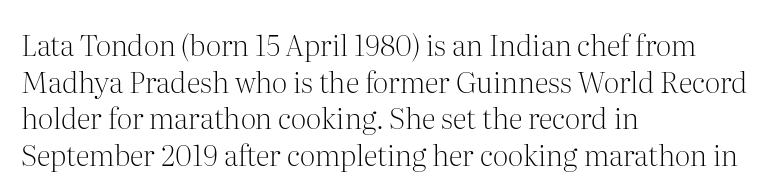
The image shows 29 px light serif type, upright; set left-aligned, normal line spacing (1.26x), normal letter spacing, not underlined; medium stroke contrast and a medium x-height.
